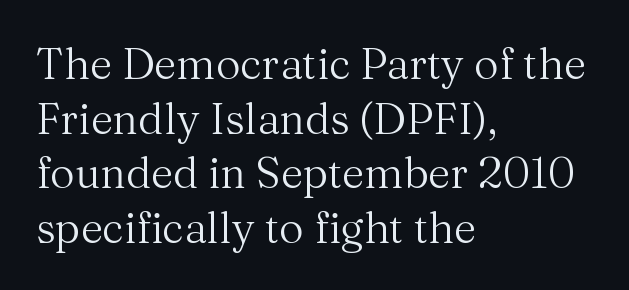
{"serif": "yes", "italic": "no", "bold": "no", "weight": "regular", "width": "normal", "stroke_contrast": "medium", "x_height": "medium", "monospaced": "no", "underline": "no", "align": "left", "line_spacing": "normal", "line_spacing_ratio": 1.27, "letter_spacing": "normal", "letter_spacing_em": 0.0, "glyph_px": 43}
